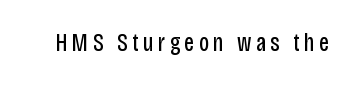
The image shows 25 px text type, upright; set not underlined.
